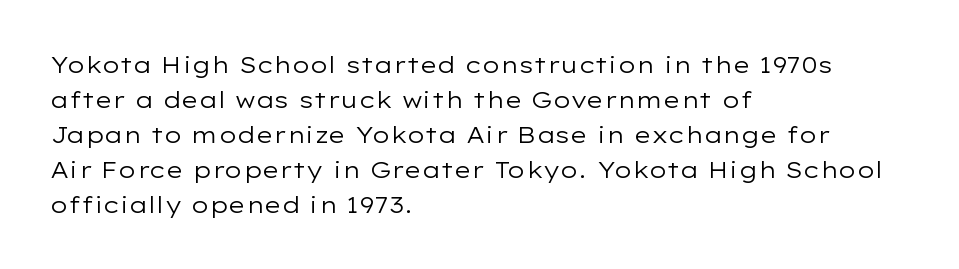
Weight: not bold — regular or lighter. The typesetter chose a ragged-right arrangement here. Each new line begins a customary step beneath the previous one. You could call the tracking neutral — neither tight nor loose. Only glyphs here, with clear space below each row. You can tell it's not italic because the verticals are truly vertical.
